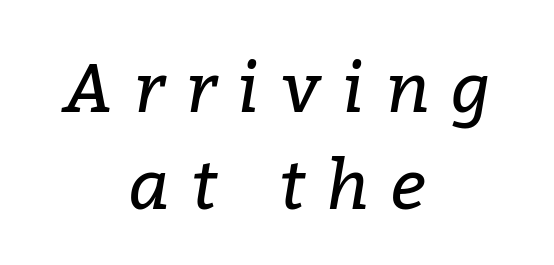
These lines have a slow, spaced-out rhythm from letter to letter. Heft: none added — not bold. The leading is moderate, giving the passage an even texture. Leftover space on each line is divided equally before and after the words. Would a proofreader flag this as italicized? Yes. I'd call this a serif setting — the letters wear small feet.
